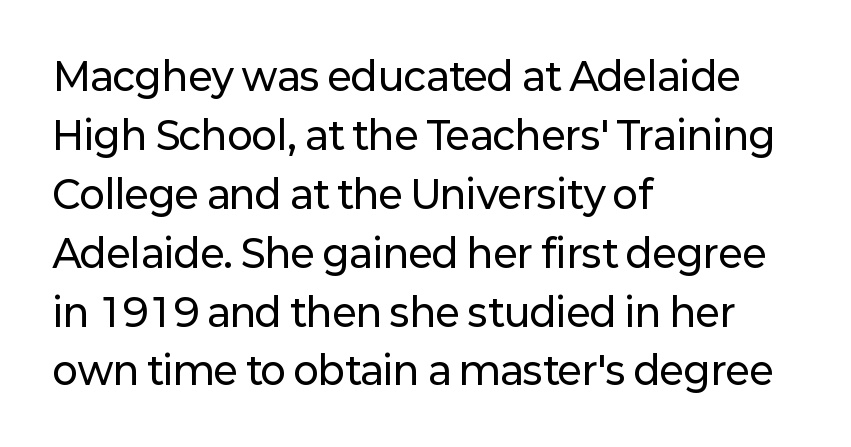
Posture: upright roman. Look at the tracking — it's just the regular setting, nothing added. A typesetter would call this leading conventional body-copy spacing. The passage shown is typed in a proportional face where columns would drift.
